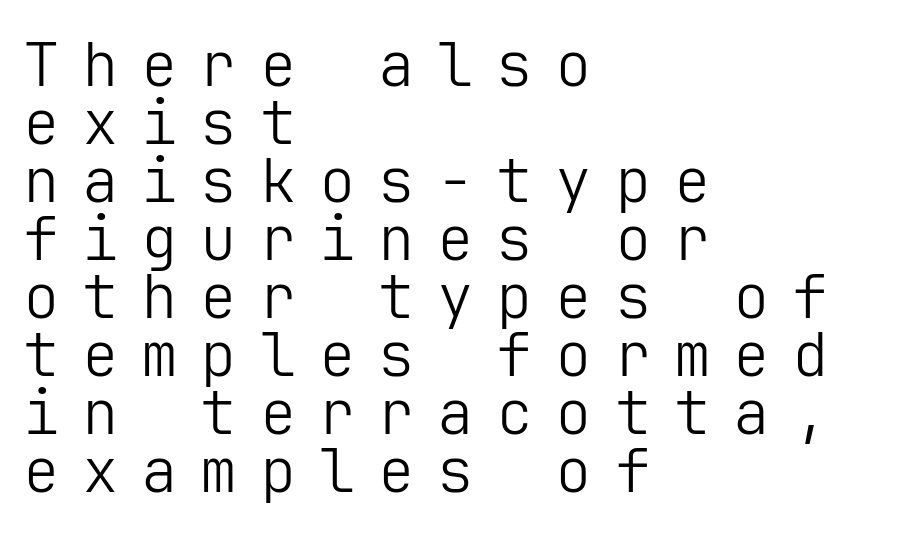
The image shows 61 px light sans-serif type, upright; set left-aligned, tight line spacing (0.95x), unusually wide letter spacing (+0.37 em), not underlined; low stroke contrast and a medium x-height.
